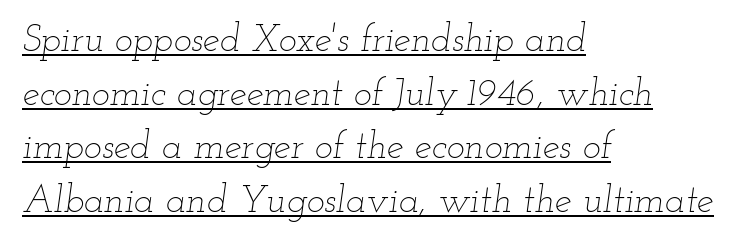
The image shows 38 px thin, wide type, italic (leaning right); set left-aligned, normal line spacing (1.41x), normal letter spacing, underlined; low stroke contrast and a small x-height.
